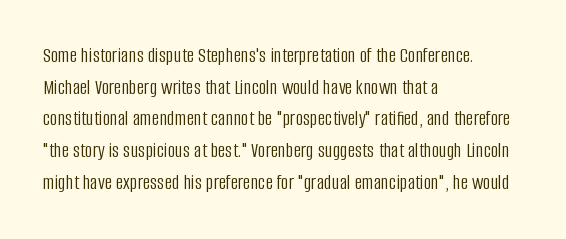
Q: Is the text bold? A: No.
Q: Is the text italic (slanted)? A: No, it is upright.
Q: Is the text underlined? A: No.
Q: How is the paragraph aligned? A: Left-aligned.
Q: Is the spacing between letters normal or unusually wide? A: Normal.
Q: Is the spacing between lines tight, normal or loose? A: Normal.
